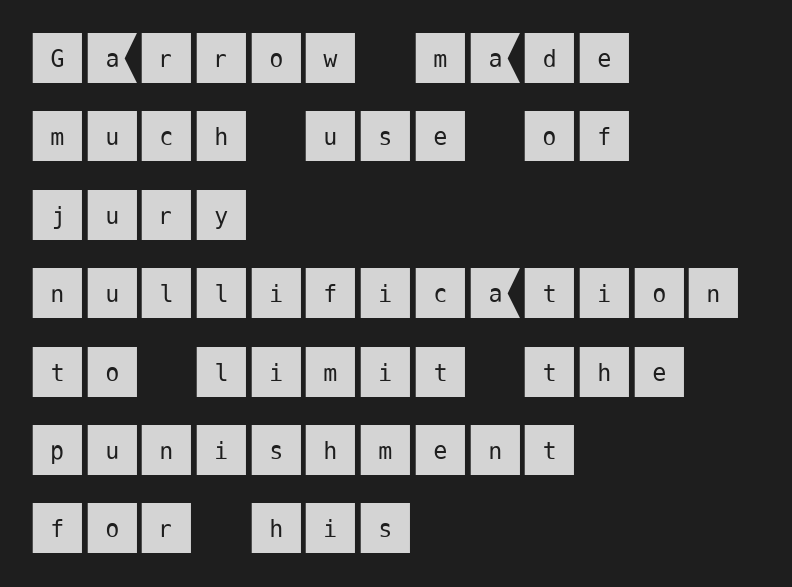
{"serif": "no", "italic": "no", "width": "normal", "stroke_contrast": "medium", "x_height": "large", "underline": "no", "align": "left", "line_spacing": "normal", "line_spacing_ratio": 1.4, "letter_spacing": "normal", "letter_spacing_em": 0.0, "glyph_px": 56}
